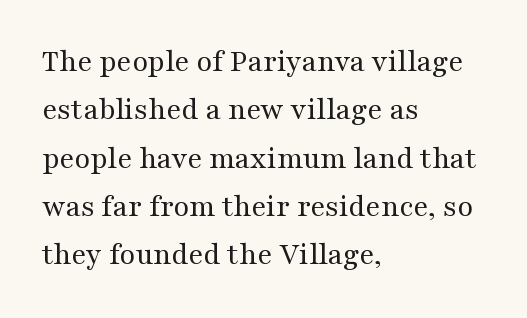
{"serif": "yes", "italic": "no", "bold": "no", "weight": "regular", "width": "wide", "stroke_contrast": "medium", "x_height": "medium", "monospaced": "no", "underline": "no", "align": "left", "line_spacing": "normal", "line_spacing_ratio": 1.51, "letter_spacing": "normal", "letter_spacing_em": 0.0, "glyph_px": 32}
